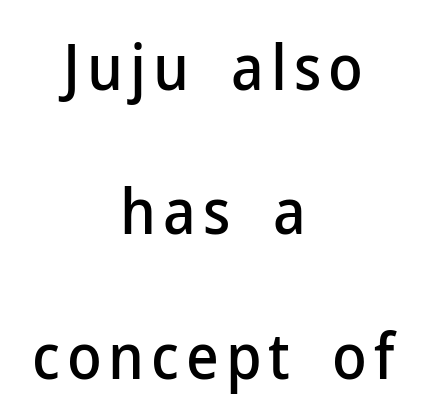
{"serif": "no", "italic": "no", "width": "normal", "stroke_contrast": "low", "x_height": "medium", "monospaced": "no", "underline": "no", "align": "center", "line_spacing": "loose", "line_spacing_ratio": 2.29, "glyph_px": 63}
